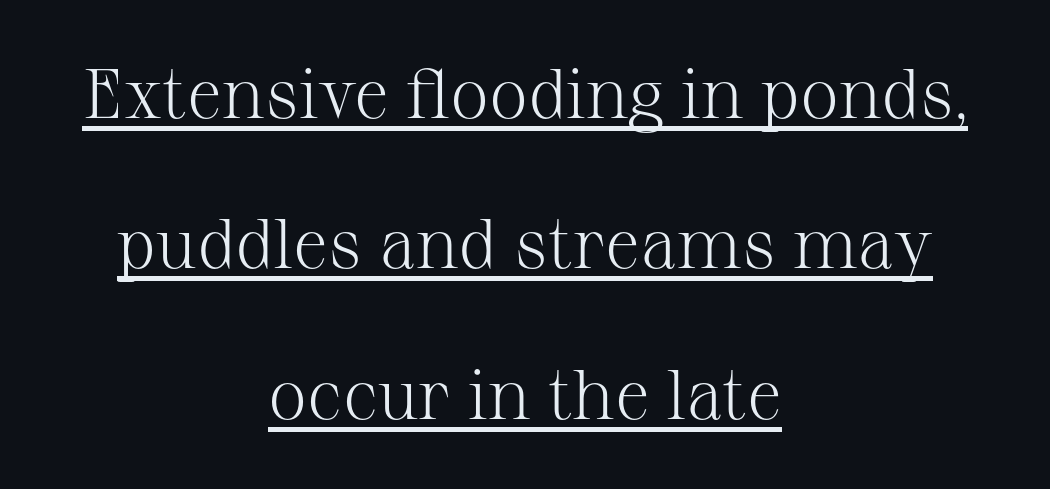
Q: Is the text bold? A: No.
Q: Is the text italic (slanted)? A: No, it is upright.
Q: Is the typeface a serif or a sans-serif typeface? A: Serif.
Q: Is the text underlined? A: Yes.
Q: How is the paragraph aligned? A: Centered.
Q: Is the spacing between letters normal or unusually wide? A: Normal.
Q: Is the spacing between lines tight, normal or loose? A: Loose.
Q: Width (condensed, normal, or wide)? A: Normal.
Q: Stroke contrast? A: Medium.
Q: x-height? A: Medium.
Q: Monospaced? A: No.
